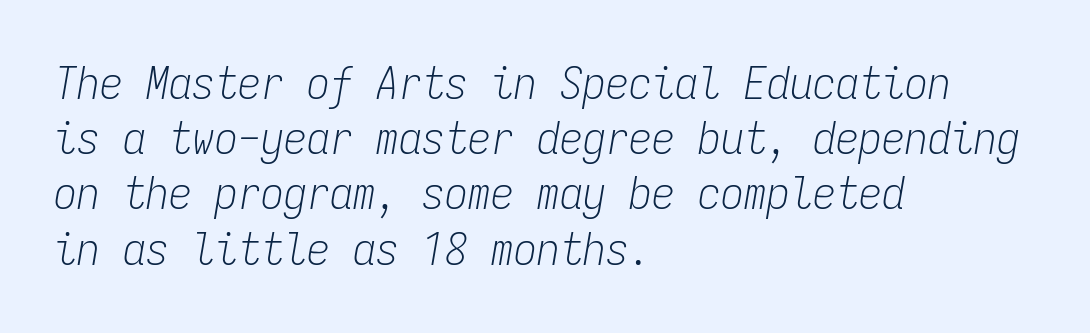
Q: Is the text bold? A: No.
Q: Is the text italic (slanted)? A: Yes, it leans right by about 9 degrees.
Q: Is the text underlined? A: No.
Q: How is the paragraph aligned? A: Left-aligned.
Q: Is the spacing between letters normal or unusually wide? A: Normal.
Q: Width (condensed, normal, or wide)? A: Condensed.
Q: Stroke contrast? A: Low.
Q: x-height? A: Medium.
Q: Monospaced? A: Yes.
